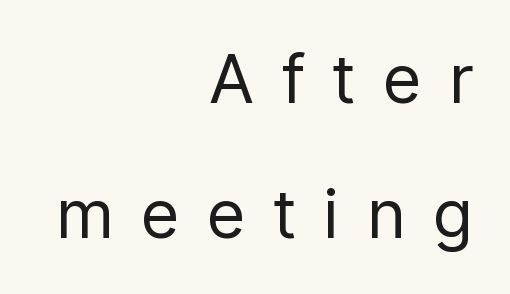
{"serif": "no", "italic": "no", "bold": "no", "weight": "regular", "width": "condensed", "stroke_contrast": "low", "x_height": "medium", "monospaced": "no", "underline": "no", "align": "right", "line_spacing": "loose", "line_spacing_ratio": 2.02, "letter_spacing": "wide", "letter_spacing_em": 0.45, "glyph_px": 67}
